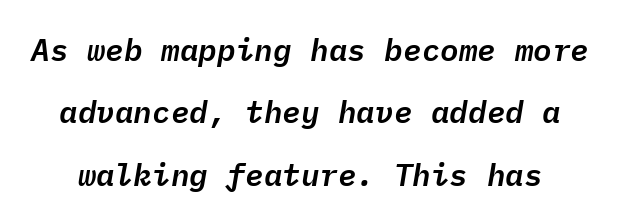
Q: Is the text italic (slanted)? A: Yes, it leans right by about 9 degrees.
Q: Is the text underlined? A: No.
Q: Is the spacing between letters normal or unusually wide? A: Normal.
Q: Is the spacing between lines tight, normal or loose? A: Loose.
Q: Width (condensed, normal, or wide)? A: Normal.
Q: Stroke contrast? A: Low.
Q: x-height? A: Medium.
Q: Monospaced? A: Yes.
